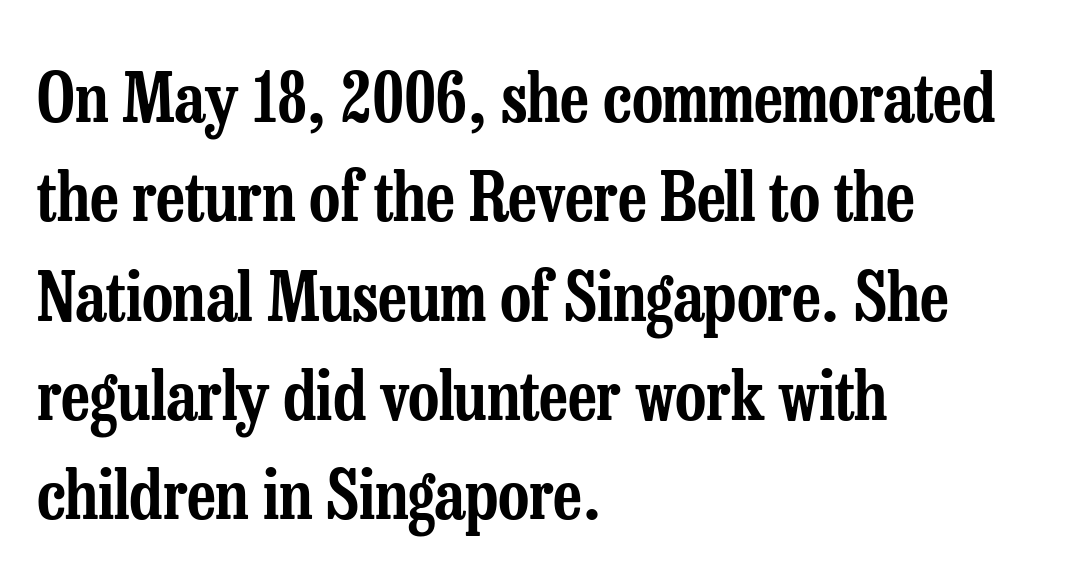
Q: Is the text italic (slanted)? A: No, it is upright.
Q: Is the typeface a serif or a sans-serif typeface? A: Serif.
Q: Is the text underlined? A: No.
Q: How is the paragraph aligned? A: Left-aligned.
Q: Is the spacing between letters normal or unusually wide? A: Normal.
Q: Is the spacing between lines tight, normal or loose? A: Normal.
Q: Width (condensed, normal, or wide)? A: Condensed.
Q: Stroke contrast? A: Low.
Q: x-height? A: Medium.
Q: Monospaced? A: No.
